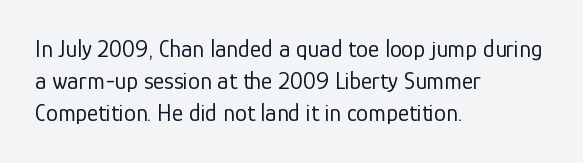
Q: Is the text bold? A: No.
Q: Is the text italic (slanted)? A: No, it is upright.
Q: Is the text underlined? A: No.
Q: How is the paragraph aligned? A: Left-aligned.
Q: Is the spacing between letters normal or unusually wide? A: Normal.
Q: Is the spacing between lines tight, normal or loose? A: Normal.
